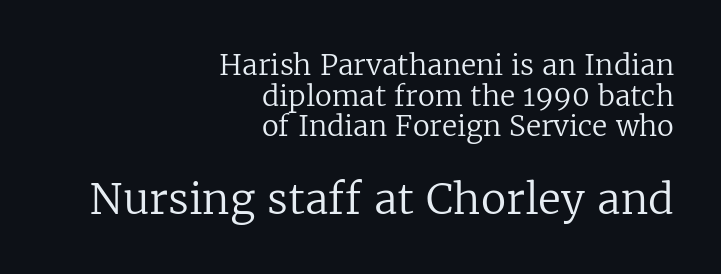
Q: Is the text bold? A: No.
Q: Is the text italic (slanted)? A: No, it is upright.
Q: Is the typeface a serif or a sans-serif typeface? A: Serif.
Q: Is the text underlined? A: No.
Q: How is the paragraph aligned? A: Right-aligned.
Q: Is the spacing between letters normal or unusually wide? A: Normal.
Q: Is the spacing between lines tight, normal or loose? A: Tight.
Q: Which block of text is set in a larger size, the first (top) or the second (bottom)? A: The second (bottom) one.
Q: Width (condensed, normal, or wide)? A: Normal.
Q: Stroke contrast? A: Low.
Q: x-height? A: Medium.
Q: Monospaced? A: No.
